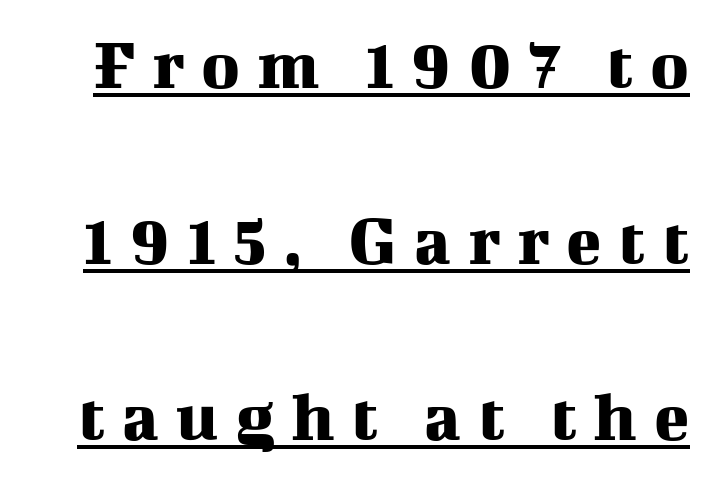
Someone cranked the tracking dial way up on this one. Is there much room between lines? Yes — plenty of vertical air separates them. The lettering stays uniformly vertical, giving the passage a roman look. The letters advance in unequal steps, a hallmark of proportional type.
